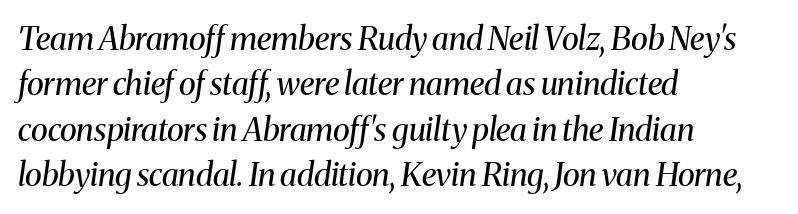
The image shows 32 px regular-weight serif type, italic (leaning right); set left-aligned, normal line spacing (1.42x), normal letter spacing, not underlined; medium stroke contrast and a medium x-height.
